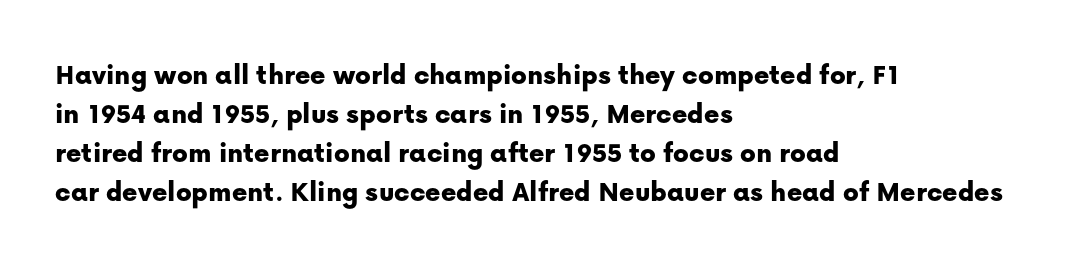
The letters stand upright; this is a roman face. Between one letter and the next there's only the usual sliver of space. Each row of text sits above clean, open space. The glyphs in this specimen are sans serif. The block of text has a typical density, with ordinary space between rows. This sample has the flowing, uneven cadence of proportional lettering.
